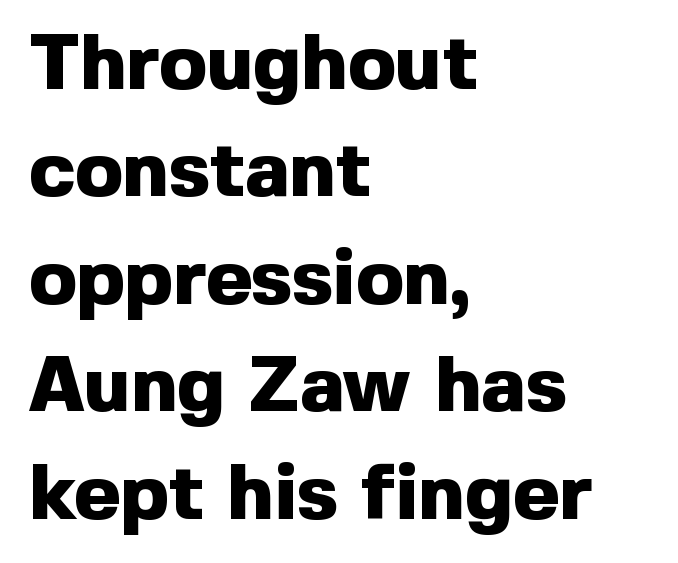
Underlining? Definitely not there. Does extra space separate the letters? No, they use regular spacing. Alignment: flush left. Think of a printed novel: that variable character pitch is what you see here. Vertically, the passage feels balanced, rows spaced as you'd expect.
